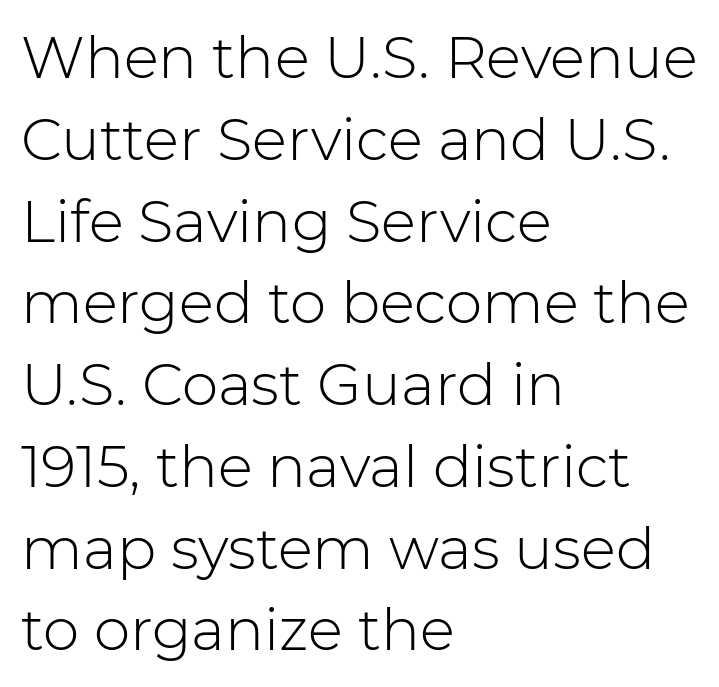
Q: Is the text bold? A: No.
Q: Is the text italic (slanted)? A: No, it is upright.
Q: Is the typeface a serif or a sans-serif typeface? A: Sans-serif.
Q: Is the text underlined? A: No.
Q: How is the paragraph aligned? A: Left-aligned.
Q: Is the spacing between letters normal or unusually wide? A: Normal.
Q: Is the spacing between lines tight, normal or loose? A: Normal.
Q: Width (condensed, normal, or wide)? A: Normal.
Q: Stroke contrast? A: Low.
Q: x-height? A: Medium.
Q: Monospaced? A: No.
